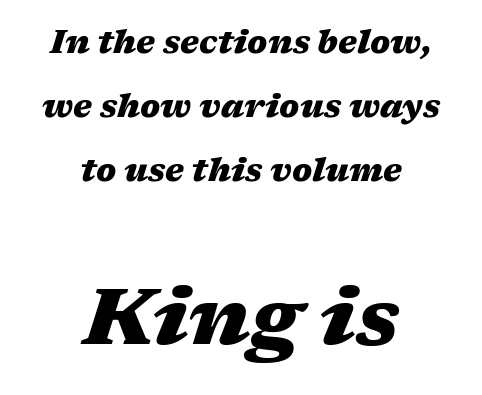
The typography opts for an oblique posture over an upright one. Observe the ordinary spacing: letters are neighbours, not strangers. Bare-footed words on every line. The letters are bold, with thick, heavy strokes.
